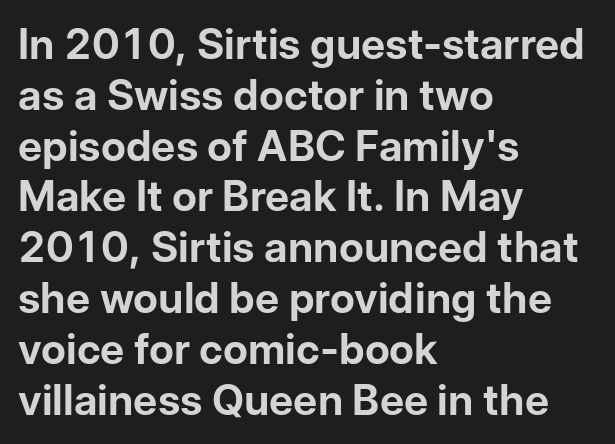
The image shows 42 px bold sans-serif type, upright; set left-aligned, line spacing 1.21x, normal letter spacing, not underlined; low stroke contrast and a medium x-height.
